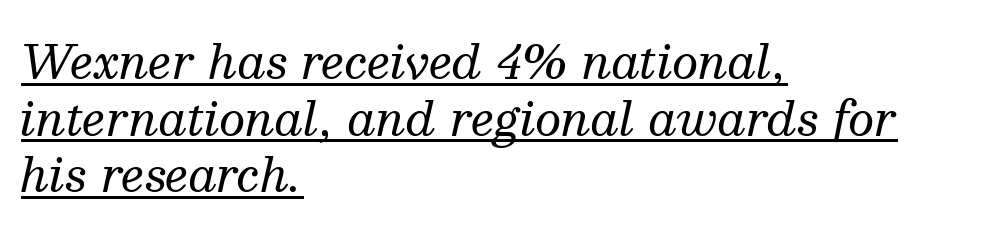
Q: Is the text bold? A: No.
Q: Is the text italic (slanted)? A: Yes, it leans right by about 13 degrees.
Q: Is the typeface a serif or a sans-serif typeface? A: Serif.
Q: Is the text underlined? A: Yes.
Q: How is the paragraph aligned? A: Left-aligned.
Q: Is the spacing between letters normal or unusually wide? A: Normal.
Q: Width (condensed, normal, or wide)? A: Normal.
Q: Stroke contrast? A: Medium.
Q: x-height? A: Medium.
Q: Monospaced? A: No.
